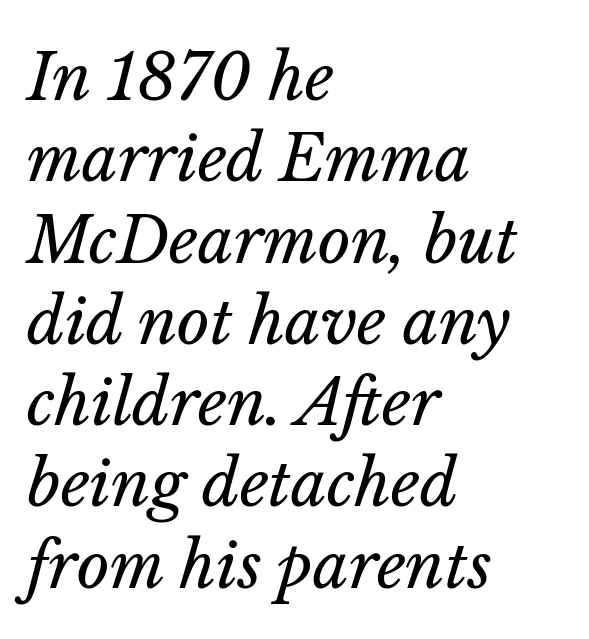
{"italic": "yes", "lean": "right", "slant_degrees": 14, "bold": "no", "weight": "regular", "width": "normal", "stroke_contrast": "low", "x_height": "medium", "monospaced": "no", "underline": "no", "align": "left", "line_spacing": "normal", "line_spacing_ratio": 1.29, "letter_spacing": "normal", "letter_spacing_em": 0.0, "glyph_px": 63}
